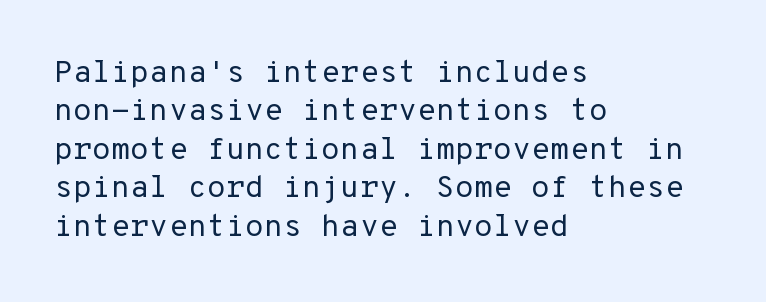
{"serif": "no", "italic": "no", "bold": "no", "weight": "regular", "width": "normal", "stroke_contrast": "low", "x_height": "medium", "underline": "no", "align": "left", "line_spacing_ratio": 1.24, "letter_spacing": "normal", "letter_spacing_em": 0.0, "glyph_px": 31}
